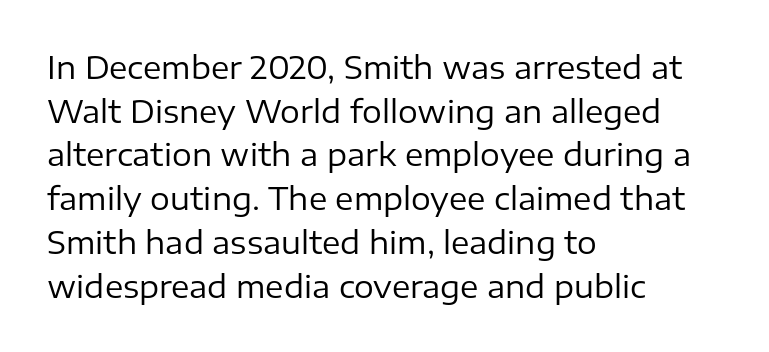
{"serif": "no", "italic": "no", "bold": "no", "weight": "regular", "width": "normal", "stroke_contrast": "low", "x_height": "medium", "monospaced": "no", "underline": "no", "align": "left", "line_spacing": "normal", "line_spacing_ratio": 1.41, "letter_spacing": "normal", "letter_spacing_em": 0.0, "glyph_px": 31}
